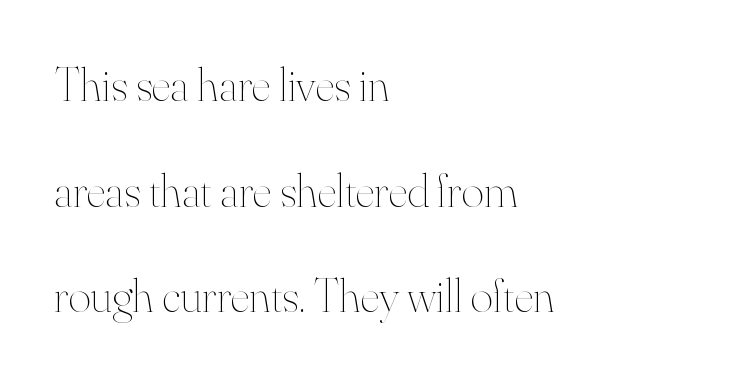
{"italic": "no", "bold": "no", "weight": "thin", "width": "normal", "stroke_contrast": "high", "x_height": "small", "monospaced": "no", "underline": "no", "align": "left", "line_spacing": "loose", "line_spacing_ratio": 2.2, "letter_spacing": "normal", "letter_spacing_em": 0.0, "glyph_px": 48}
